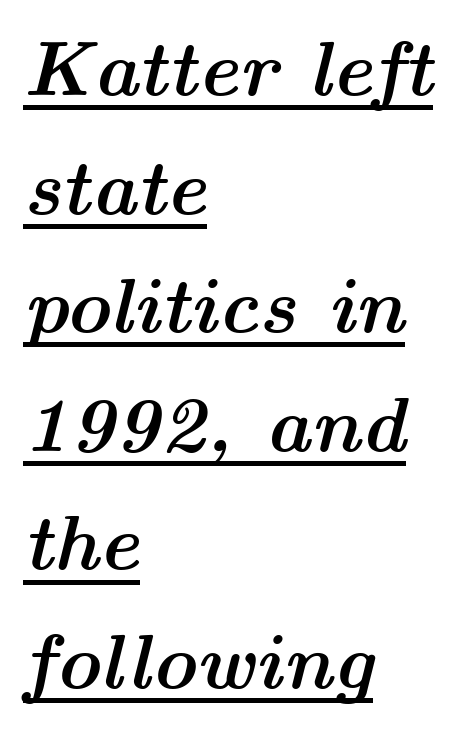
The lettering tilts uniformly, giving the passage an italic look. Each letter keeps its own natural width here, so spacing adapts to shape. Reading down the column, the eye jumps a familiar distance to each next line. Which margin do the lines hug? The left one — the right edge is uneven. Summary of weight: heavy, a full bold.
